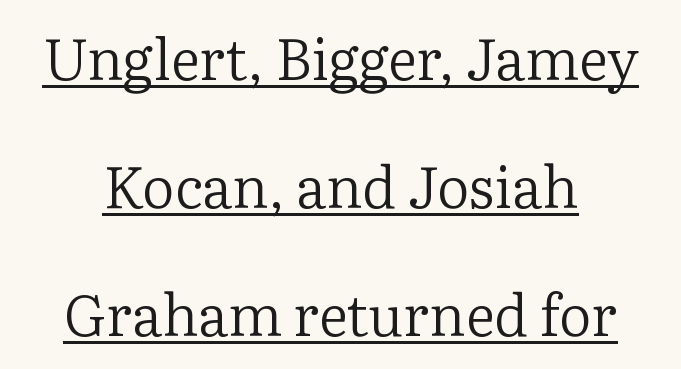
Think of a printed novel: that variable character pitch is what you see here. A serif font was chosen for this passage. The type sits square on the baseline with zero lean. Heft: none added — not bold. This sample carries an underscore along the baseline area.
